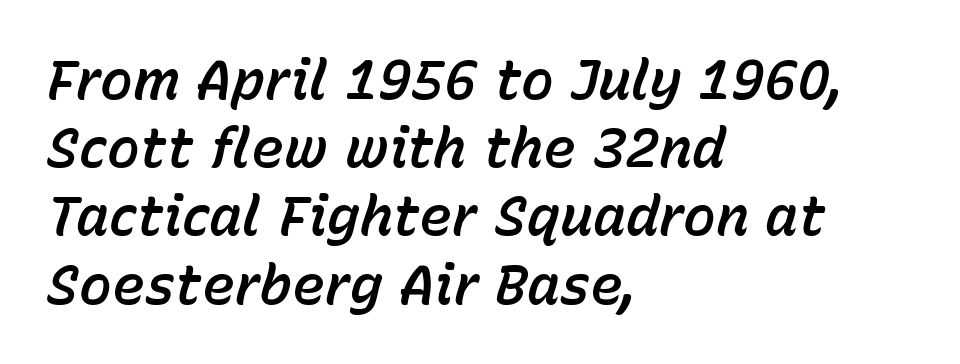
Left-aligned paragraph, ragged on the right. The rendering uses natural spacing where letterforms have individual widths. Lines of text with bare space underneath. Does extra space separate the letters? No, they use regular spacing.
